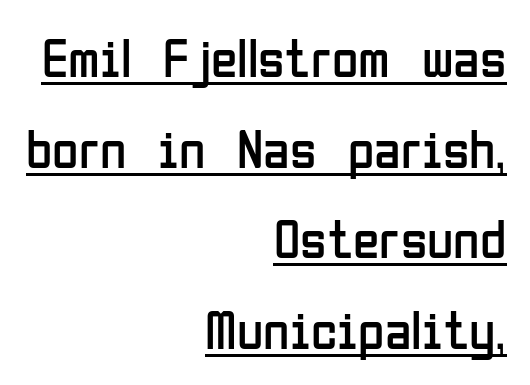
The image shows 54 px regular-weight, condensed sans-serif type, upright; set right-aligned, normal line spacing (1.68x), normal letter spacing, underlined; low stroke contrast and a medium x-height.
